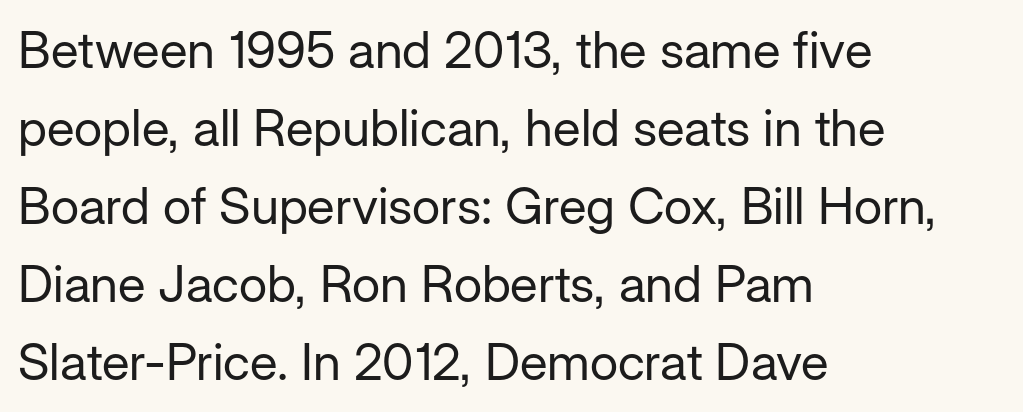
Q: Is the text bold? A: No.
Q: Is the text italic (slanted)? A: No, it is upright.
Q: Is the typeface a serif or a sans-serif typeface? A: Sans-serif.
Q: Is the text underlined? A: No.
Q: How is the paragraph aligned? A: Left-aligned.
Q: Is the spacing between letters normal or unusually wide? A: Normal.
Q: Is the spacing between lines tight, normal or loose? A: Normal.
Q: Width (condensed, normal, or wide)? A: Normal.
Q: Stroke contrast? A: Low.
Q: x-height? A: Medium.
Q: Monospaced? A: No.
